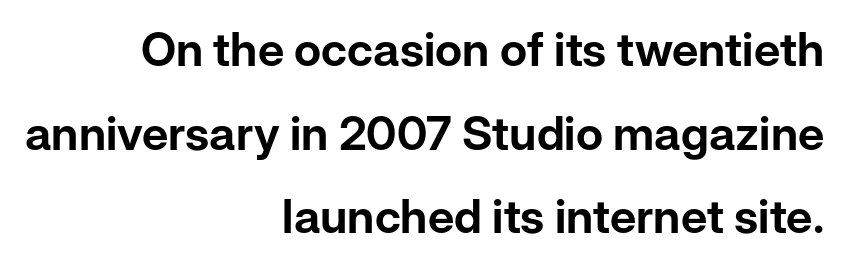
The image shows 47 px sans-serif type, upright; set right-aligned, line spacing 1.78x, normal letter spacing, not underlined; low stroke contrast and a medium x-height.
